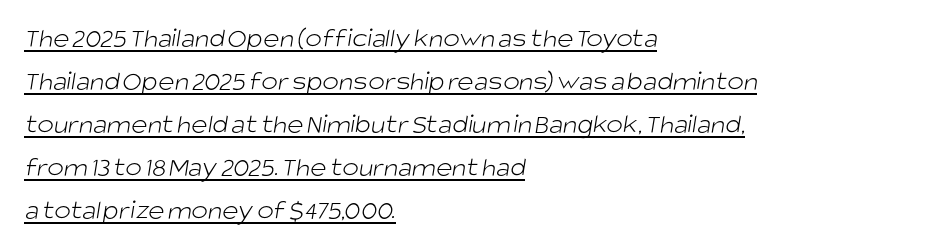
The image shows 28 px light sans-serif type; set left-aligned, normal line spacing (1.54x), normal letter spacing, underlined; low stroke contrast and a large x-height.
